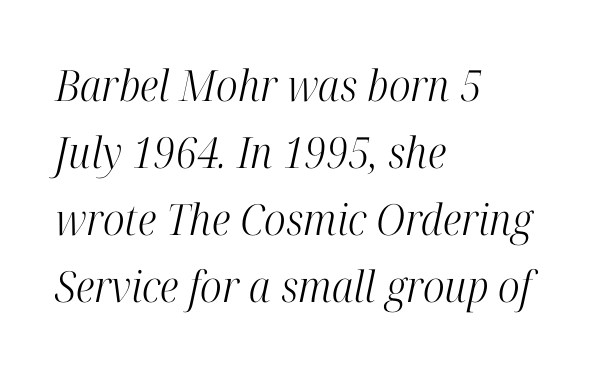
The image shows 43 px light, condensed serif type, italic (leaning right); set left-aligned, normal line spacing (1.56x), normal letter spacing, not underlined; high stroke contrast and a medium x-height.
